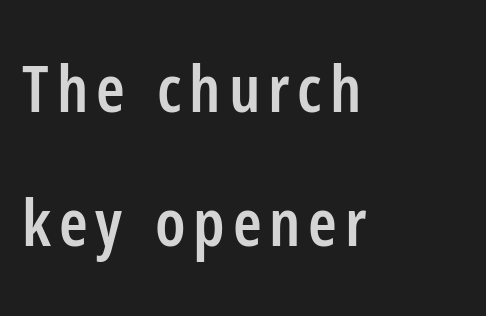
The image shows 65 px semibold, condensed sans-serif type, upright; set left-aligned, loose line spacing (2.06x), not underlined; low stroke contrast and a medium x-height.
